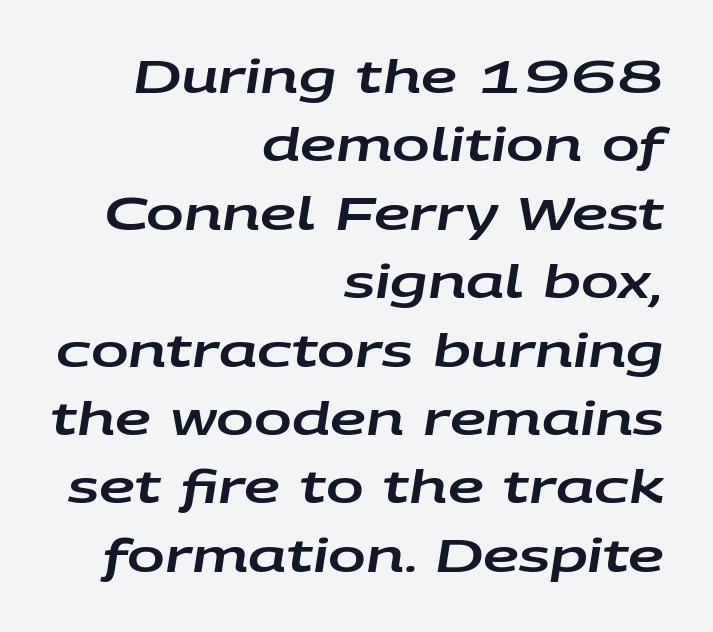
The image shows 45 px wide type, italic (leaning right); set right-aligned, normal line spacing (1.52x), normal letter spacing, not underlined; low stroke contrast and a large x-height.
